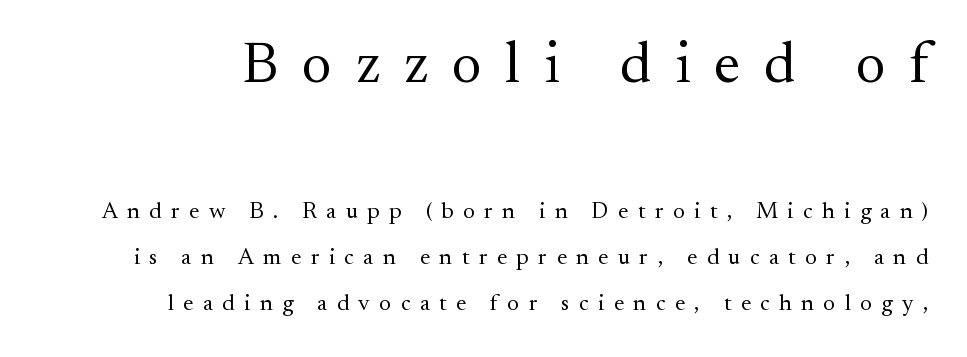
{"serif": "yes", "italic": "no", "bold": "no", "weight": "regular", "width": "normal", "stroke_contrast": "medium", "x_height": "small", "monospaced": "no", "underline": "no", "line_spacing": "loose", "line_spacing_ratio": 2.0, "letter_spacing": "wide", "letter_spacing_em": 0.41, "larger_block": "first", "size_ratio": 2.52, "glyph_px": 58}
